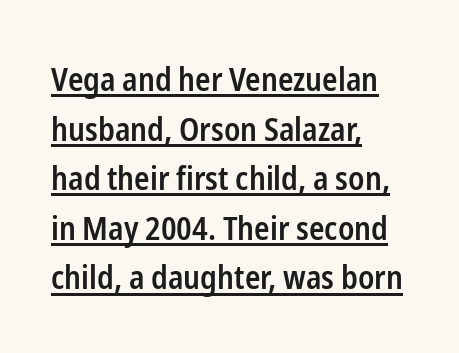
Q: Is the text bold? A: Semi-bold.
Q: Is the text italic (slanted)? A: No, it is upright.
Q: Is the typeface a serif or a sans-serif typeface? A: Sans-serif.
Q: Is the text underlined? A: Yes.
Q: How is the paragraph aligned? A: Left-aligned.
Q: Is the spacing between letters normal or unusually wide? A: Normal.
Q: Is the spacing between lines tight, normal or loose? A: Normal.
Q: Width (condensed, normal, or wide)? A: Condensed.
Q: Stroke contrast? A: Low.
Q: x-height? A: Medium.
Q: Monospaced? A: No.
